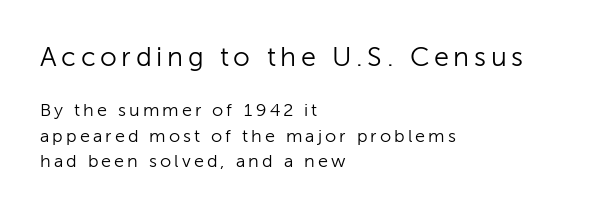
The image shows 27 px text type, upright; set left-aligned, normal line spacing (1.4x), not underlined; the first (top) block is 1.5x larger.
